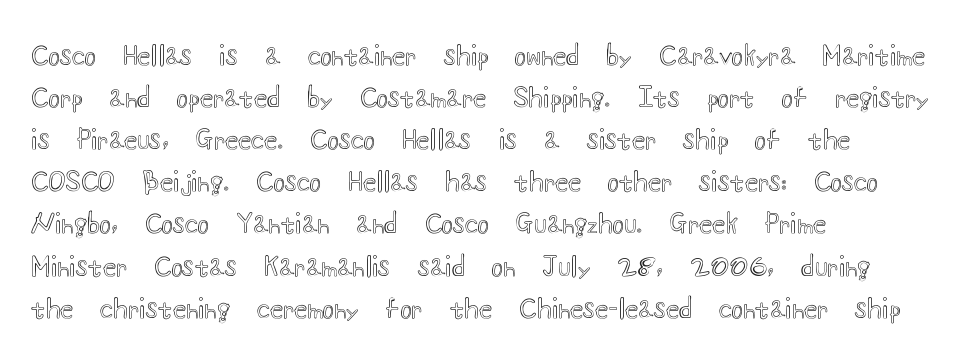
The image shows 27 px text type, upright; set left-aligned, normal line spacing (1.56x), normal letter spacing, not underlined.
